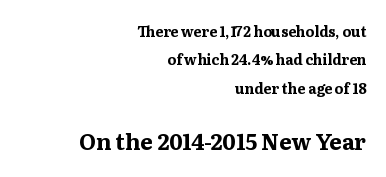
The image shows 22 px bold type, upright; set right-aligned, loose line spacing (2.03x), normal letter spacing, not underlined; the second (bottom) block is 1.57x larger.
